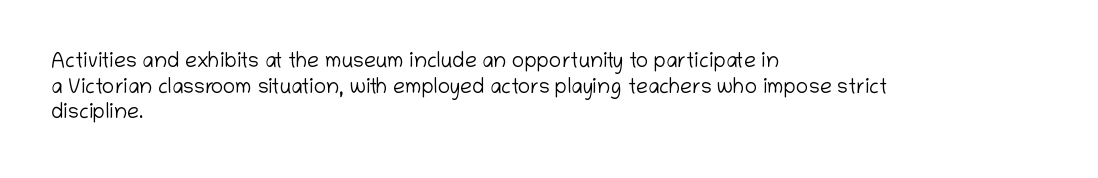
The image shows 21 px text type, upright; set left-aligned, line spacing 1.22x, normal letter spacing, not underlined.
